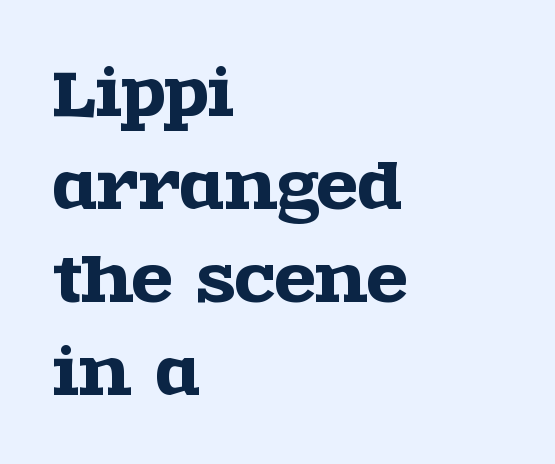
The zone under the glyphs is completely vacant. Are there feet on the stems? There are — it's a serif. The letters stand straight up with perfectly vertical stems. Notice how descenders clear the ascenders below comfortably — that's standard leading. Each letter keeps its own natural width here, so spacing adapts to shape.
